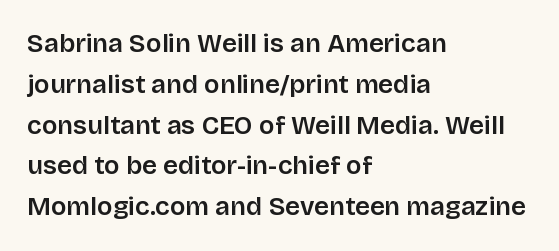
The space between consecutive lines is moderate. This sample uses plain, unmodified letter spacing. Layout note: lines flush left. No italicization has been applied; the sample stays upright. The passage shown is not underscored anywhere.
